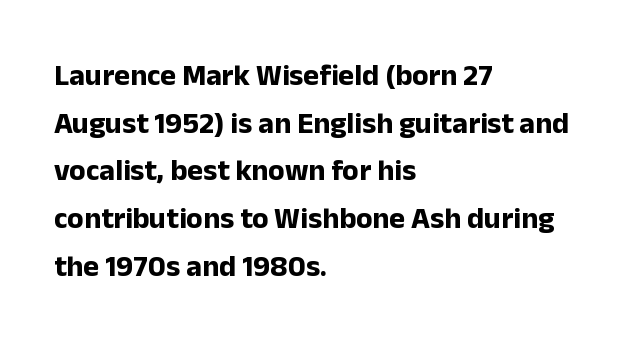
Q: Is the text bold? A: Yes.
Q: Is the text italic (slanted)? A: No, it is upright.
Q: Is the typeface a serif or a sans-serif typeface? A: Sans-serif.
Q: Is the text underlined? A: No.
Q: How is the paragraph aligned? A: Left-aligned.
Q: Is the spacing between letters normal or unusually wide? A: Normal.
Q: Is the spacing between lines tight, normal or loose? A: Normal.
Q: Width (condensed, normal, or wide)? A: Normal.
Q: Stroke contrast? A: Low.
Q: x-height? A: Medium.
Q: Monospaced? A: No.
